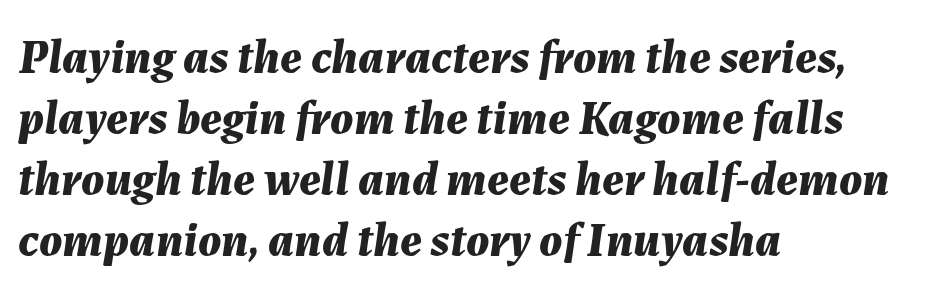
As a designer I'd log this as weight 700, bold. Here the designer chose a conventional face with non-uniform glyph widths. Vertically, the passage feels balanced, rows spaced as you'd expect. The strip under each line holds only bare page. These lines keep a tight, regular rhythm from letter to letter.
